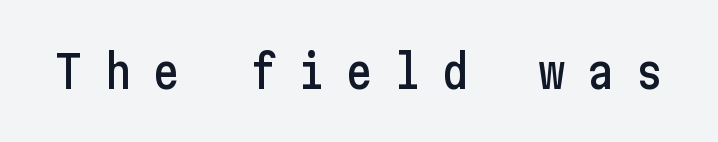
Does extra space separate the letters? Yes, quite a lot of it. Does the lettering tilt? It doesn't — this is upright. Check where the strokes stop: nothing finishes them off — pure sans. Lines of text with bare space underneath.
